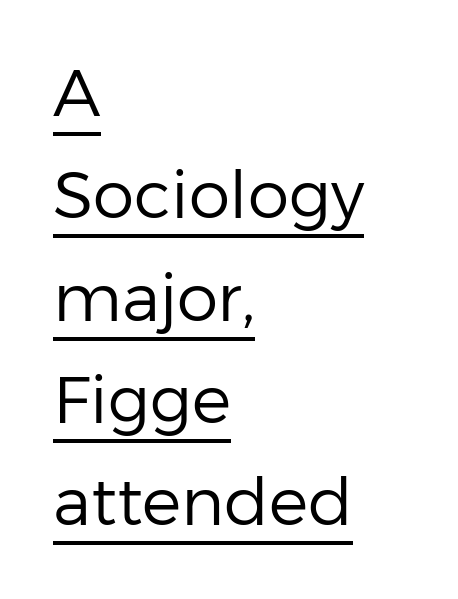
The image shows 66 px regular-weight sans-serif type, upright; set left-aligned, normal line spacing (1.55x), normal letter spacing, underlined; low stroke contrast and a medium x-height.
